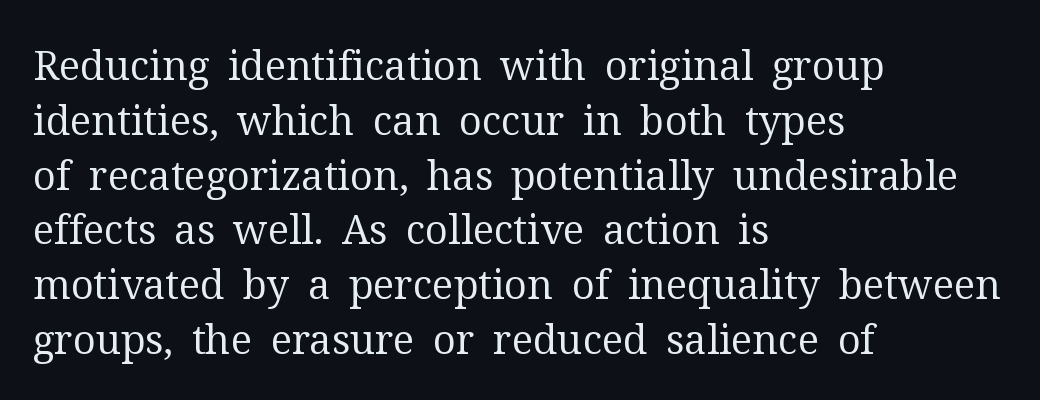
Q: Is the text bold? A: No.
Q: Is the text italic (slanted)? A: No, it is upright.
Q: Is the typeface a serif or a sans-serif typeface? A: Serif.
Q: Is the text underlined? A: No.
Q: How is the paragraph aligned? A: Left-aligned.
Q: Is the spacing between letters normal or unusually wide? A: Normal.
Q: Is the spacing between lines tight, normal or loose? A: Normal.
Q: Width (condensed, normal, or wide)? A: Normal.
Q: Stroke contrast? A: Medium.
Q: x-height? A: Medium.
Q: Monospaced? A: No.
